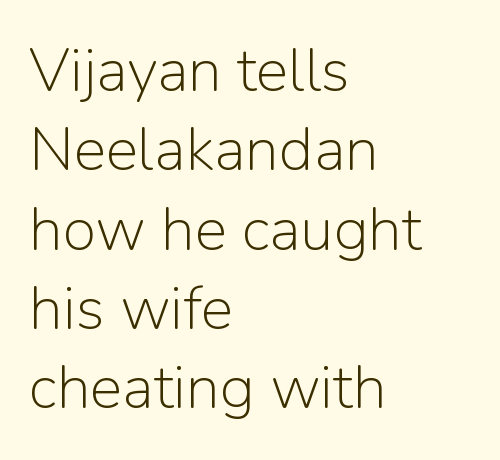
Q: Is the text bold? A: No.
Q: Is the text italic (slanted)? A: No, it is upright.
Q: Is the typeface a serif or a sans-serif typeface? A: Sans-serif.
Q: Is the text underlined? A: No.
Q: How is the paragraph aligned? A: Left-aligned.
Q: Is the spacing between letters normal or unusually wide? A: Normal.
Q: Is the spacing between lines tight, normal or loose? A: Normal.
Q: Width (condensed, normal, or wide)? A: Normal.
Q: Stroke contrast? A: Low.
Q: x-height? A: Medium.
Q: Monospaced? A: No.
